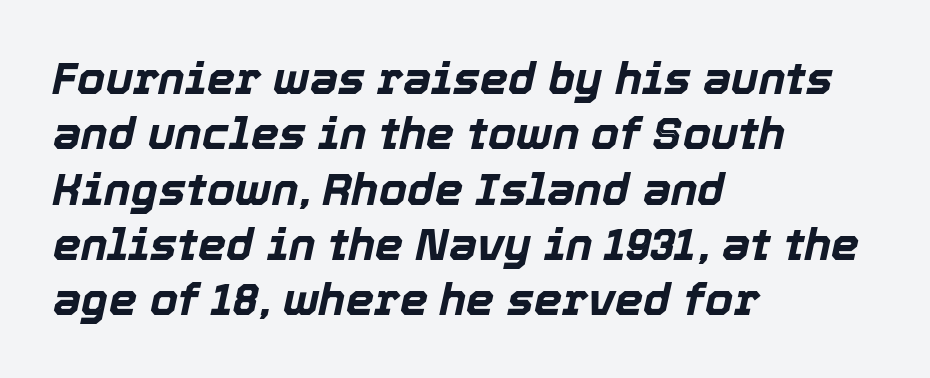
Proportional: the letters do not fall into vertical columns. The lines are quadded left. Words appear dense and cohesive because spacing is normal. This is heavy type, rendered in bold. Compared with ordinary roman type, these characters are visibly tilted.
